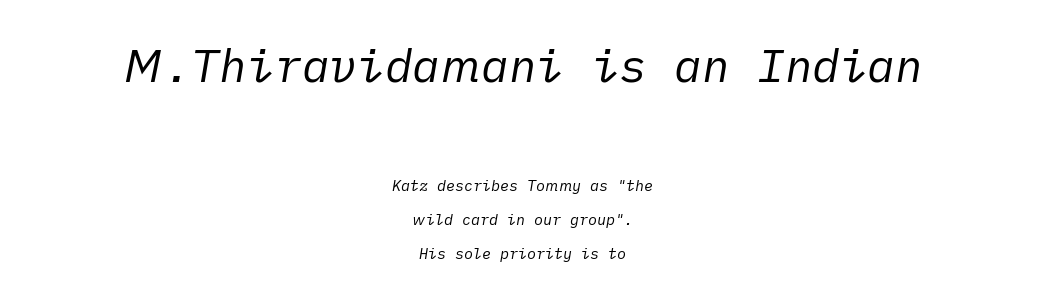
Horizontal alignment here is central, giving a formal, balanced look. Beneath every word, the page is bare. How are the letters spaced? Ordinarily, with no added tracking. Weight: regular or lighter.
